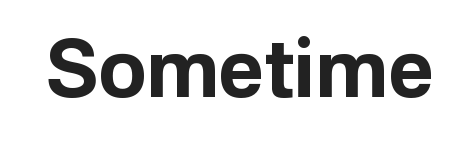
The type sits square on the baseline with zero lean. The letters advance in unequal steps, a hallmark of proportional type. A full-strength bold gives these letters their thick strokes. Serif or sans? Sans — the stroke terminals are bare. Look at the tracking — it's just the regular setting, nothing added. Each row of text sits above clean, open space.
